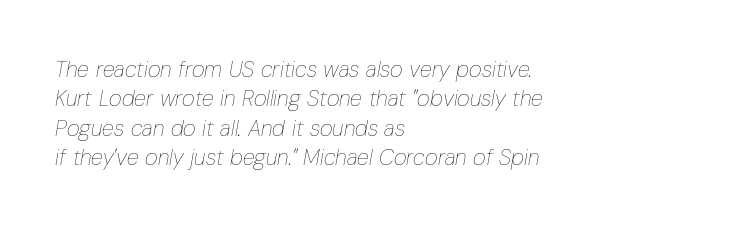
{"italic": "yes", "lean": "right", "slant_degrees": 10, "bold": "no", "underline": "no", "align": "left", "line_spacing": "normal", "line_spacing_ratio": 1.34, "letter_spacing": "normal", "letter_spacing_em": 0.0, "glyph_px": 22}
